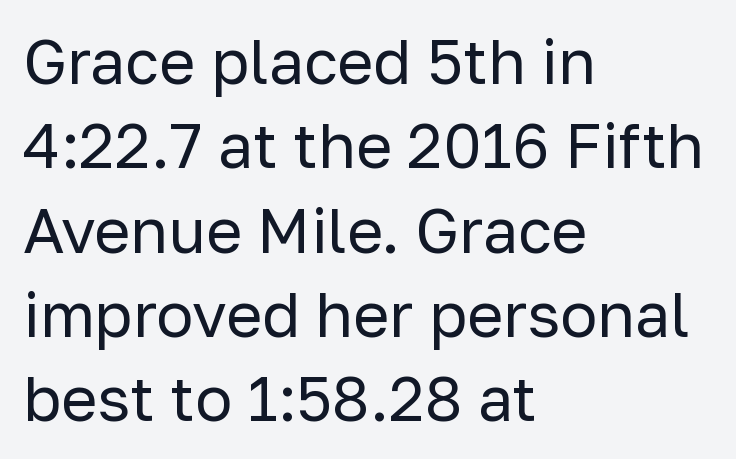
Q: Is the text bold? A: No.
Q: Is the text italic (slanted)? A: No, it is upright.
Q: Is the typeface a serif or a sans-serif typeface? A: Sans-serif.
Q: Is the text underlined? A: No.
Q: How is the paragraph aligned? A: Left-aligned.
Q: Is the spacing between letters normal or unusually wide? A: Normal.
Q: Is the spacing between lines tight, normal or loose? A: Normal.
Q: Width (condensed, normal, or wide)? A: Normal.
Q: Stroke contrast? A: Low.
Q: x-height? A: Medium.
Q: Monospaced? A: No.
